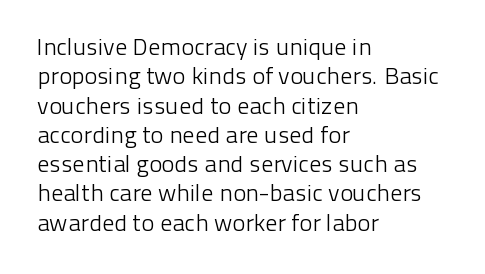
Q: Is the text bold? A: No.
Q: Is the text italic (slanted)? A: No, it is upright.
Q: Is the text underlined? A: No.
Q: How is the paragraph aligned? A: Left-aligned.
Q: Is the spacing between letters normal or unusually wide? A: Normal.
